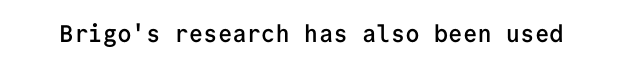
Q: Is the text bold? A: Semi-bold.
Q: Is the text italic (slanted)? A: No, it is upright.
Q: Is the text underlined? A: No.
Q: Is the spacing between letters normal or unusually wide? A: Normal.
